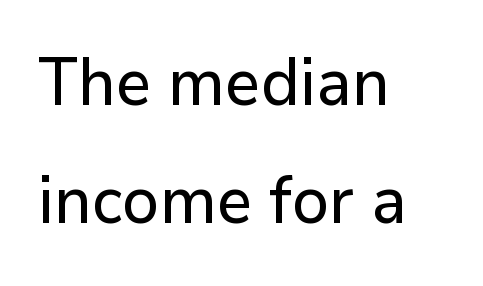
{"serif": "no", "italic": "no", "width": "normal", "stroke_contrast": "low", "x_height": "medium", "monospaced": "no", "underline": "no", "align": "left", "line_spacing_ratio": 1.79, "letter_spacing": "normal", "letter_spacing_em": 0.0, "glyph_px": 66}
